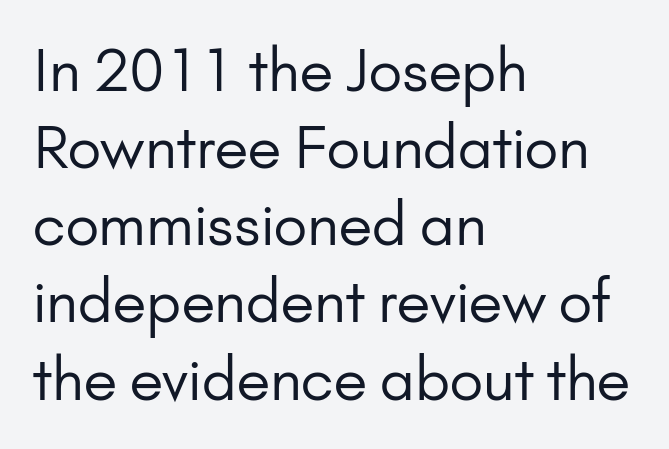
Q: Is the text bold? A: No.
Q: Is the text italic (slanted)? A: No, it is upright.
Q: Is the typeface a serif or a sans-serif typeface? A: Sans-serif.
Q: Is the text underlined? A: No.
Q: How is the paragraph aligned? A: Left-aligned.
Q: Is the spacing between letters normal or unusually wide? A: Normal.
Q: Is the spacing between lines tight, normal or loose? A: Normal.
Q: Width (condensed, normal, or wide)? A: Normal.
Q: Stroke contrast? A: Low.
Q: x-height? A: Small.
Q: Monospaced? A: No.
